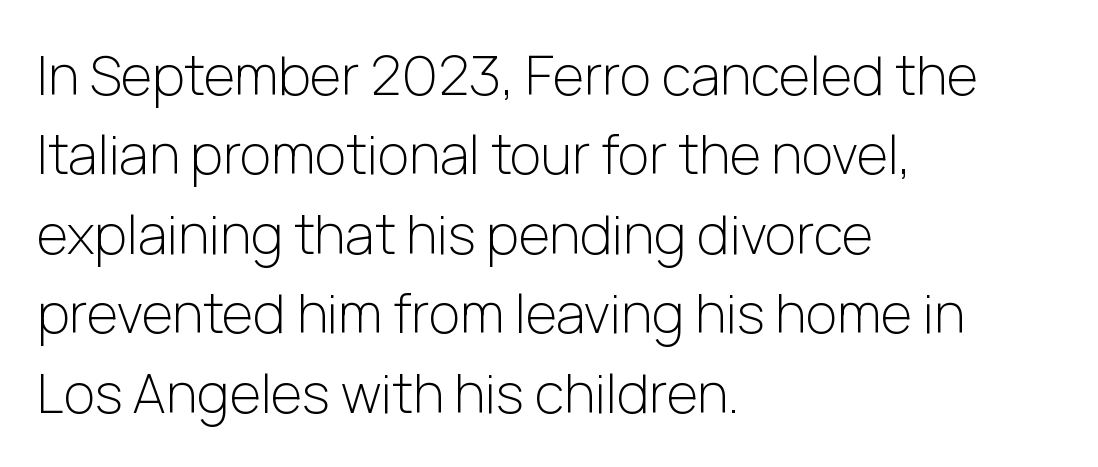
Q: Is the text bold? A: No.
Q: Is the text italic (slanted)? A: No, it is upright.
Q: Is the typeface a serif or a sans-serif typeface? A: Sans-serif.
Q: Is the text underlined? A: No.
Q: How is the paragraph aligned? A: Left-aligned.
Q: Is the spacing between letters normal or unusually wide? A: Normal.
Q: Is the spacing between lines tight, normal or loose? A: Normal.
Q: Width (condensed, normal, or wide)? A: Normal.
Q: Stroke contrast? A: Low.
Q: x-height? A: Medium.
Q: Monospaced? A: No.
